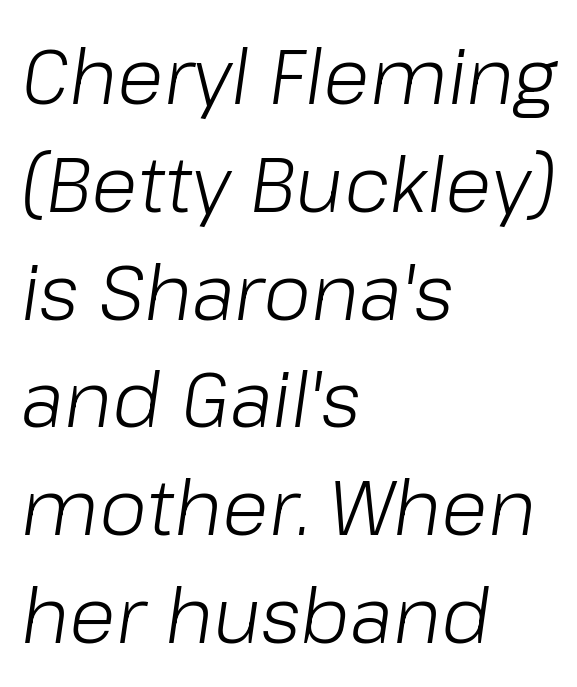
The typography opts for an oblique posture over an upright one. Vertical stems look standard width or narrower in stroke. Where is the straight margin? On the left. The strip under each line holds only bare page. Looks like regular typesetting: each glyph gets only the width it needs. A typesetter would call this zero additional tracking.
